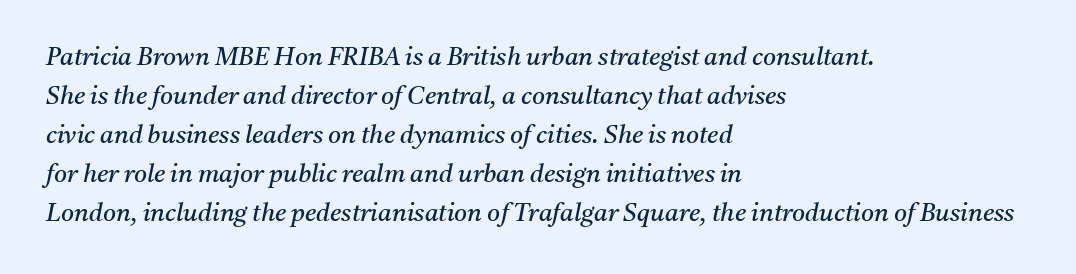
Q: Is the text bold? A: No.
Q: Is the text italic (slanted)? A: Yes, it leans right by about 11 degrees.
Q: Is the text underlined? A: No.
Q: How is the paragraph aligned? A: Left-aligned.
Q: Is the spacing between letters normal or unusually wide? A: Normal.
Q: Is the spacing between lines tight, normal or loose? A: Normal.
